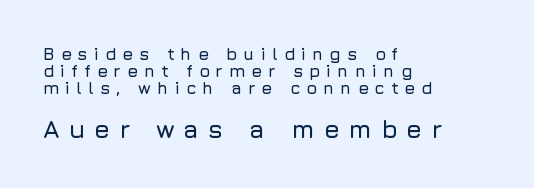
The image shows 25 px text type, upright; set left-aligned, tight line spacing (0.99x), unusually wide letter spacing (+0.36 em), not underlined; the second (bottom) block is 1.47x larger.
